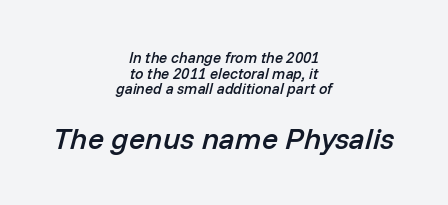
The image shows 30 px semibold type, italic (leaning right); set centered, tight line spacing (1.04x), normal letter spacing, not underlined; the second (bottom) block is 2.0x larger; low stroke contrast and a medium x-height.
